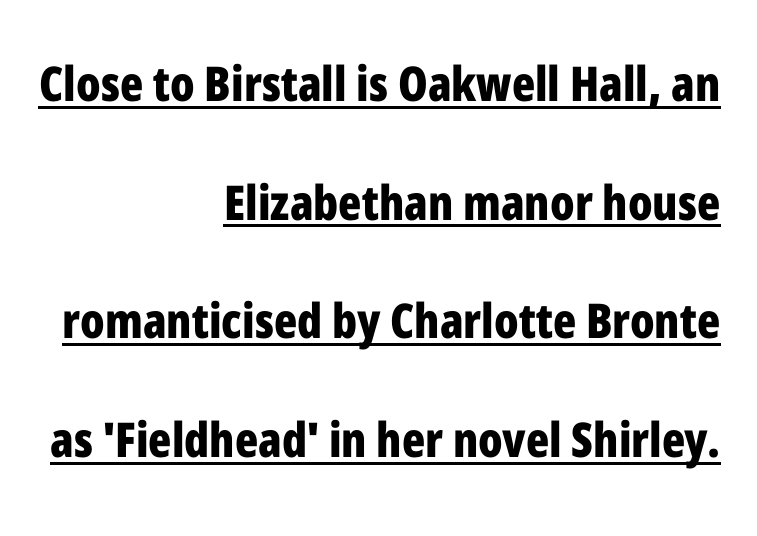
{"serif": "no", "italic": "no", "bold": "yes", "weight": "bold", "width": "condensed", "stroke_contrast": "low", "x_height": "medium", "monospaced": "no", "underline": "yes", "align": "right", "line_spacing": "loose", "line_spacing_ratio": 2.47, "letter_spacing": "normal", "letter_spacing_em": 0.0, "glyph_px": 48}
